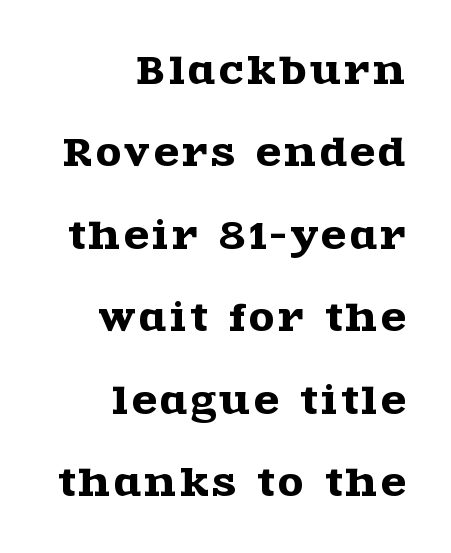
Posture: upright roman. Just letters on the line, the space beneath them empty. These lines stack with their right ends in a neat column. Whoever set this chose breathing room over compactness in the vertical rhythm. Character widths vary here, with narrow letters taking less room than wide ones.
